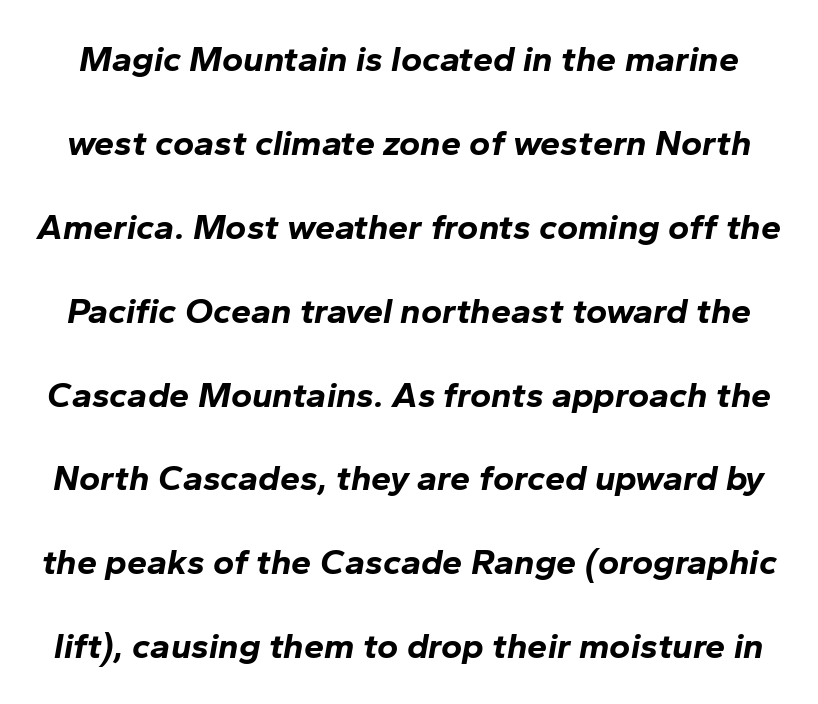
{"italic": "yes", "lean": "right", "slant_degrees": 10, "bold": "yes", "weight": "bold", "width": "normal", "stroke_contrast": "low", "x_height": "medium", "monospaced": "no", "underline": "no", "line_spacing": "loose", "line_spacing_ratio": 2.33, "letter_spacing": "normal", "letter_spacing_em": 0.0, "glyph_px": 36}
